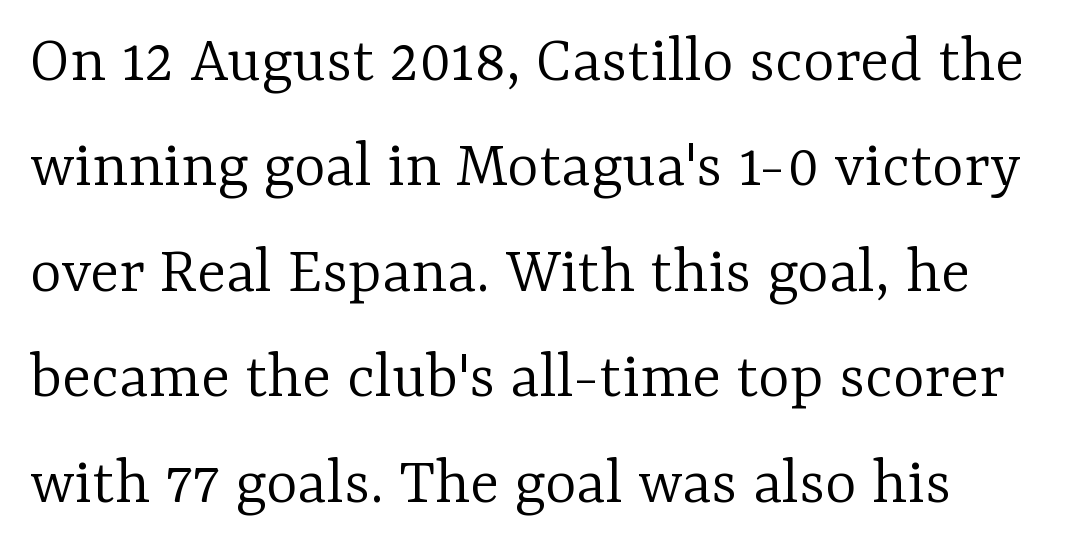
Look at the bottom of the vertical strokes: they flare into serifs here. The passage shown stacks its lines at a standard gap. A typesetter would call this proportional, since set widths differ per character. Upright lettering throughout. On a weight scale, this lands at 450 or below.
